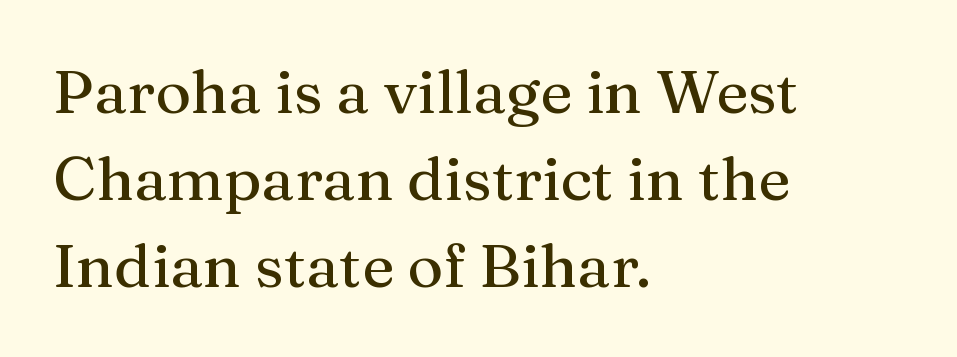
Q: Is the text italic (slanted)? A: No, it is upright.
Q: Is the typeface a serif or a sans-serif typeface? A: Serif.
Q: Is the text underlined? A: No.
Q: How is the paragraph aligned? A: Left-aligned.
Q: Is the spacing between letters normal or unusually wide? A: Normal.
Q: Is the spacing between lines tight, normal or loose? A: Normal.
Q: Width (condensed, normal, or wide)? A: Normal.
Q: Stroke contrast? A: Medium.
Q: x-height? A: Medium.
Q: Monospaced? A: No.
